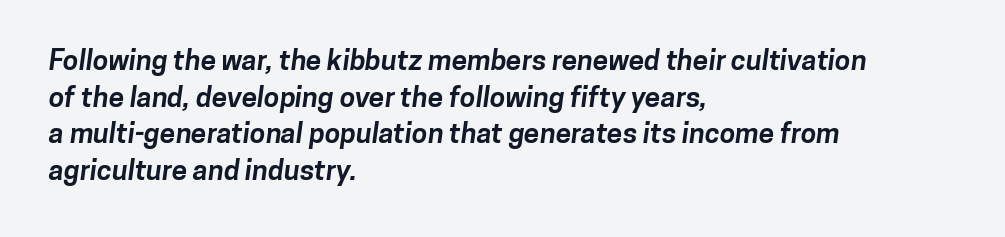
{"serif": "no", "bold": "yes", "weight": "bold", "width": "normal", "stroke_contrast": "low", "x_height": "medium", "monospaced": "no", "underline": "no", "align": "left", "line_spacing": "normal", "line_spacing_ratio": 1.31, "letter_spacing": "normal", "letter_spacing_em": 0.0, "glyph_px": 28}
